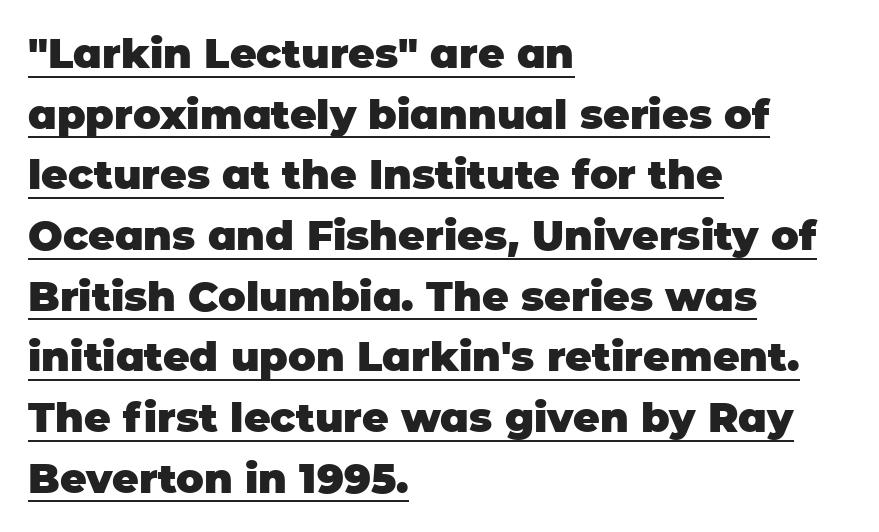
{"serif": "no", "italic": "no", "bold": "yes", "weight": "heavy", "width": "normal", "stroke_contrast": "low", "x_height": "large", "monospaced": "no", "underline": "yes", "align": "left", "line_spacing": "normal", "line_spacing_ratio": 1.48, "letter_spacing": "normal", "letter_spacing_em": 0.0, "glyph_px": 41}
